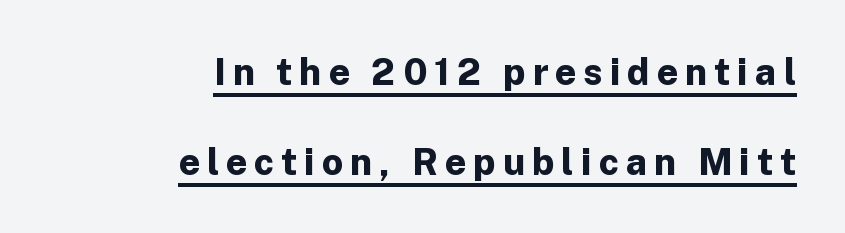
Weight: bold. Is this a fixed-width face? No — the glyphs have proportional, varying widths. Observe the absence of serifs on each vertical stroke in this sample. This block would shrink considerably if given ordinary leading; it's expanded now. Posture: vertical.
